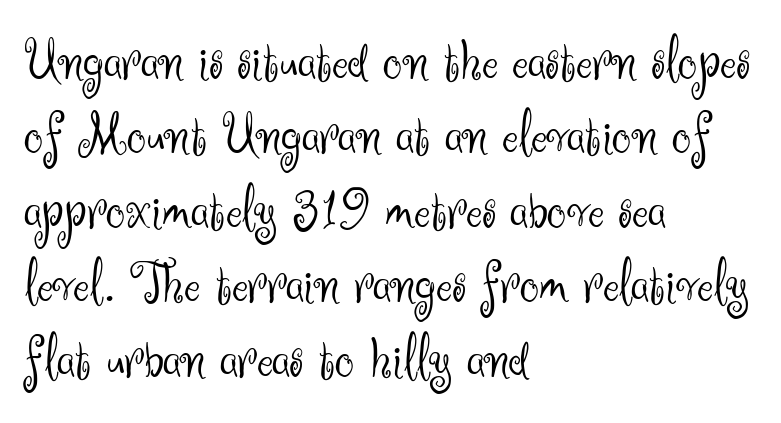
{"serif": "no", "italic": "no", "bold": "no", "weight": "light", "width": "normal", "stroke_contrast": "medium", "x_height": "small", "monospaced": "no", "underline": "no", "align": "left", "line_spacing_ratio": 1.22, "letter_spacing": "normal", "letter_spacing_em": 0.0, "glyph_px": 61}
